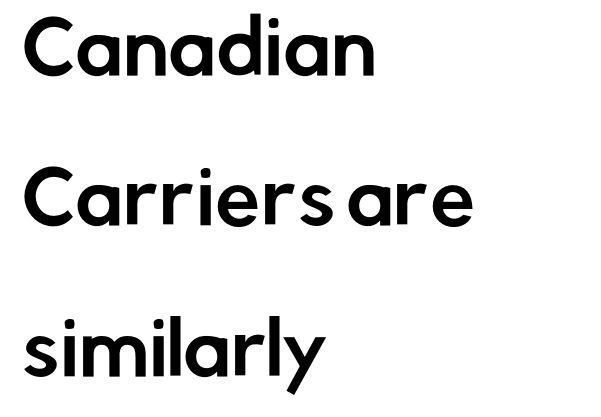
The image shows 72 px sans-serif type, upright; set left-aligned, loose line spacing (2.09x), normal letter spacing, not underlined; low stroke contrast and a medium x-height.
